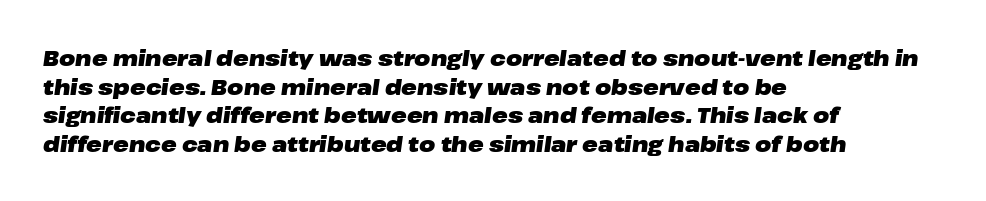
{"italic": "yes", "lean": "right", "slant_degrees": 8, "bold": "yes", "underline": "no", "align": "left", "line_spacing": "normal", "line_spacing_ratio": 1.36, "letter_spacing": "normal", "letter_spacing_em": 0.0, "glyph_px": 21}
